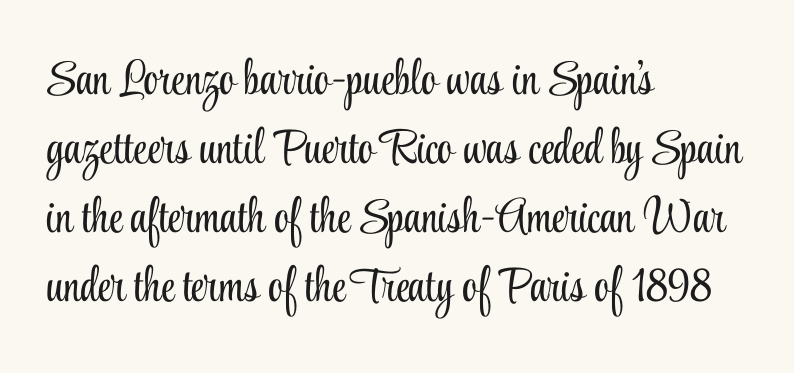
{"serif": "yes", "bold": "no", "weight": "light", "width": "condensed", "stroke_contrast": "low", "x_height": "small", "monospaced": "no", "underline": "no", "align": "left", "line_spacing": "normal", "line_spacing_ratio": 1.44, "letter_spacing": "normal", "letter_spacing_em": 0.0, "glyph_px": 48}
